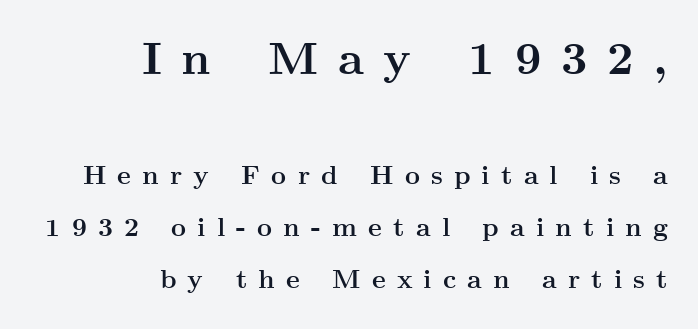
Q: Is the text bold? A: Yes.
Q: Is the text italic (slanted)? A: No, it is upright.
Q: Is the typeface a serif or a sans-serif typeface? A: Serif.
Q: Is the text underlined? A: No.
Q: How is the paragraph aligned? A: Right-aligned.
Q: Is the spacing between letters normal or unusually wide? A: Unusually wide.
Q: Is the spacing between lines tight, normal or loose? A: Loose.
Q: Which block of text is set in a larger size, the first (top) or the second (bottom)? A: The first (top) one.
Q: Width (condensed, normal, or wide)? A: Wide.
Q: Stroke contrast? A: Medium.
Q: x-height? A: Small.
Q: Monospaced? A: No.
